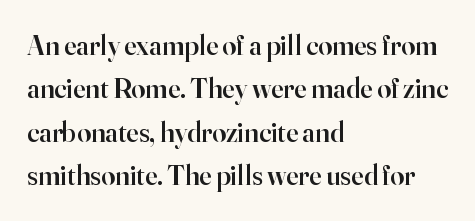
A normal amount of white space separates one row of letters from the next. Horizontally, the lines are justified to the leading edge only. These lines keep a tight, regular rhythm from letter to letter. The letters stand upright; this is a roman face. As a designer I'd log this as weight 600, semibold.
